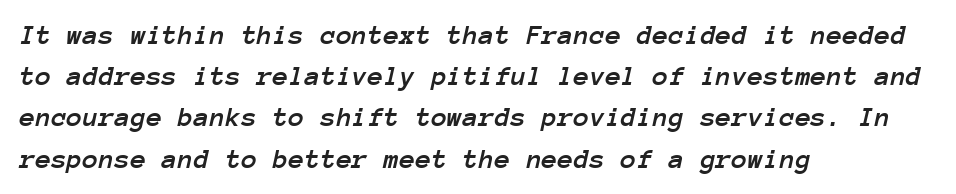
The image shows 29 px text type, italic (leaning right), monospaced; set left-aligned, normal line spacing (1.42x), normal letter spacing, not underlined; low stroke contrast and a medium x-height.
